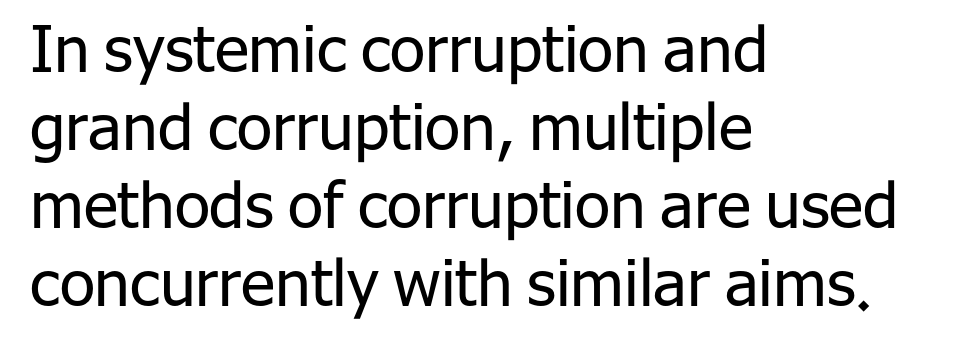
The image shows 64 px regular-weight sans-serif type, upright; set left-aligned, line spacing 1.22x, normal letter spacing, not underlined; low stroke contrast and a medium x-height.
